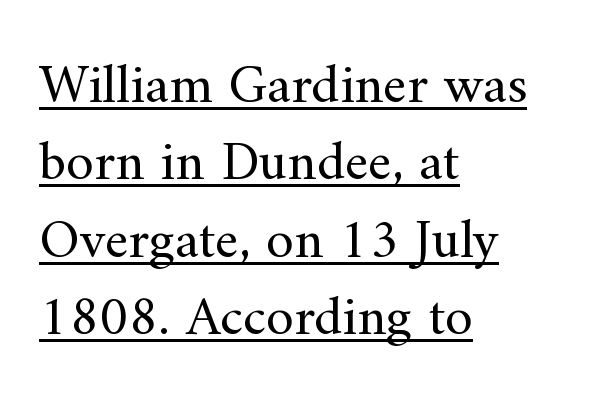
The image shows 56 px regular-weight serif type, upright; set left-aligned, normal line spacing (1.38x), normal letter spacing, underlined; medium stroke contrast and a small x-height.
